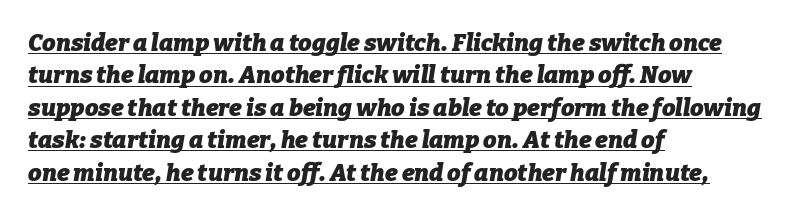
The image shows 24 px bold type, italic (leaning right); set left-aligned, normal line spacing (1.35x), normal letter spacing, underlined.
